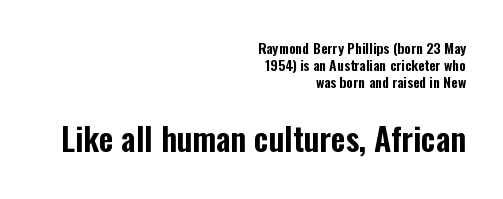
{"serif": "no", "italic": "no", "width": "condensed", "stroke_contrast": "low", "x_height": "medium", "monospaced": "no", "underline": "no", "align": "right", "line_spacing_ratio": 1.2, "letter_spacing": "normal", "letter_spacing_em": 0.0, "larger_block": "second", "size_ratio": 2.29, "glyph_px": 32}
